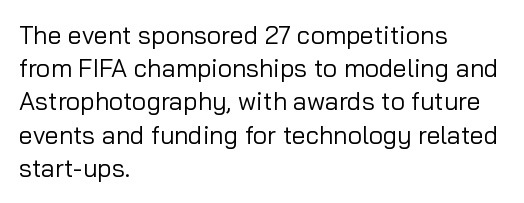
{"italic": "no", "bold": "no", "underline": "no", "align": "left", "line_spacing": "normal", "line_spacing_ratio": 1.33, "letter_spacing": "normal", "letter_spacing_em": 0.0, "glyph_px": 25}
